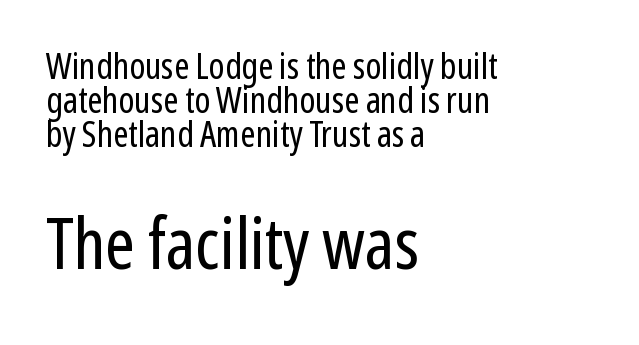
Rule under the text: the space is simply empty. The passage shown begins with its smaller block and ends with its larger one. Left-aligned paragraph, ragged on the right. Letters have the restrained weight of plain body copy at most. Upright lettering throughout.
